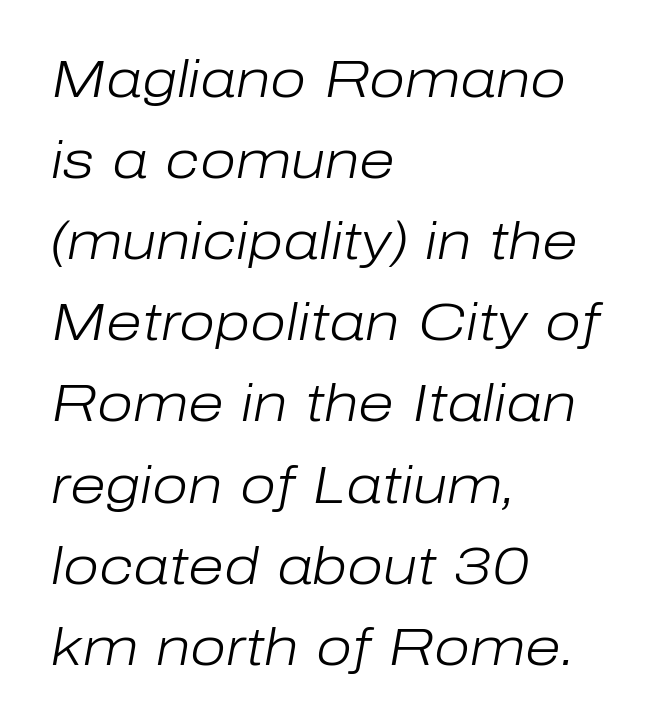
Q: Is the text bold? A: No.
Q: Is the text italic (slanted)? A: Yes, it leans right by about 10 degrees.
Q: Is the text underlined? A: No.
Q: How is the paragraph aligned? A: Left-aligned.
Q: Is the spacing between letters normal or unusually wide? A: Normal.
Q: Is the spacing between lines tight, normal or loose? A: Normal.
Q: Width (condensed, normal, or wide)? A: Normal.
Q: Stroke contrast? A: Low.
Q: x-height? A: Medium.
Q: Monospaced? A: No.
